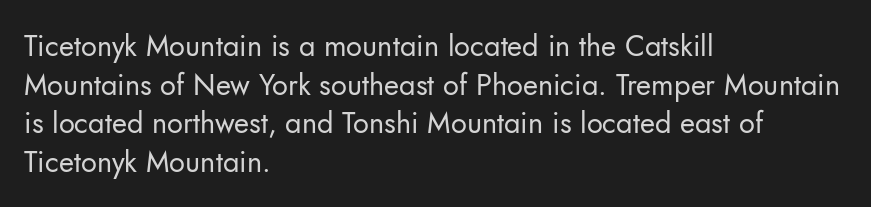
The image shows 29 px regular-weight sans-serif type, upright; set left-aligned, normal line spacing (1.33x), normal letter spacing, not underlined; low stroke contrast and a small x-height.
